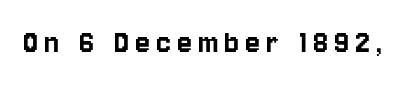
The image shows 34 px condensed sans-serif type, upright; set not underlined; low stroke contrast and a large x-height.
